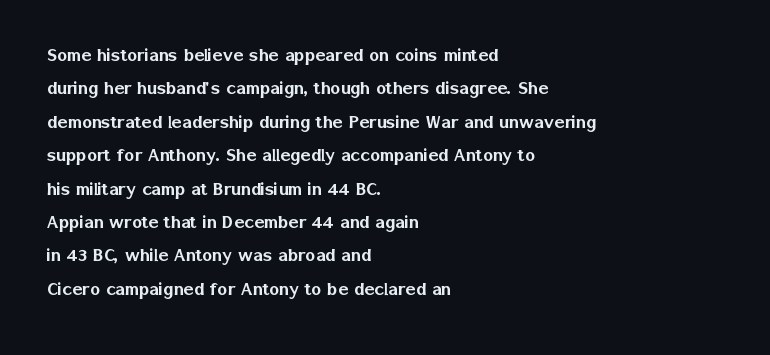
{"italic": "no", "underline": "no", "align": "left", "line_spacing": "normal", "line_spacing_ratio": 1.59, "letter_spacing": "normal", "letter_spacing_em": 0.0, "glyph_px": 21}
